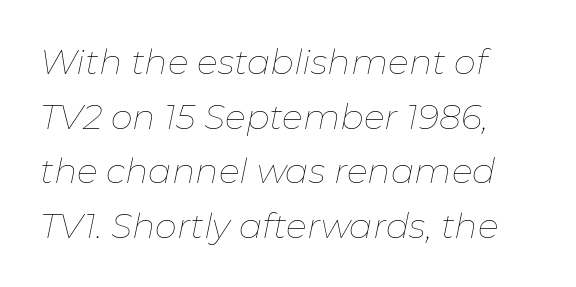
The image shows 35 px thin type, italic (leaning right); set normal line spacing (1.56x), normal letter spacing, not underlined; low stroke contrast and a medium x-height.
